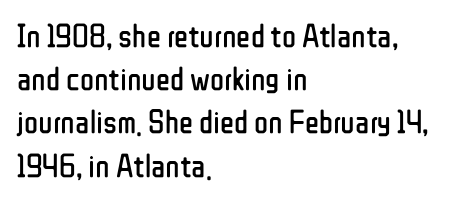
Varying glyph widths throughout — classic text-font behaviour. There is no visible air inserted between adjacent glyphs. Is there any slant? The stems are plumb. Note: no serifs on the glyphs. Horizontally, the lines are justified to the leading edge only.
